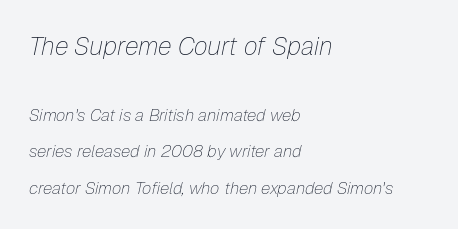
The paragraph has a hard left edge and a soft right edge. Underline: absent. Bigger letters appear in the top chunk; the bottom chunk is reduced. In terms of letterspacing, this is plain default setting. Heaviness? Minimal to ordinary, like unemphasized prose. Each new line begins a long way beneath the previous one.
